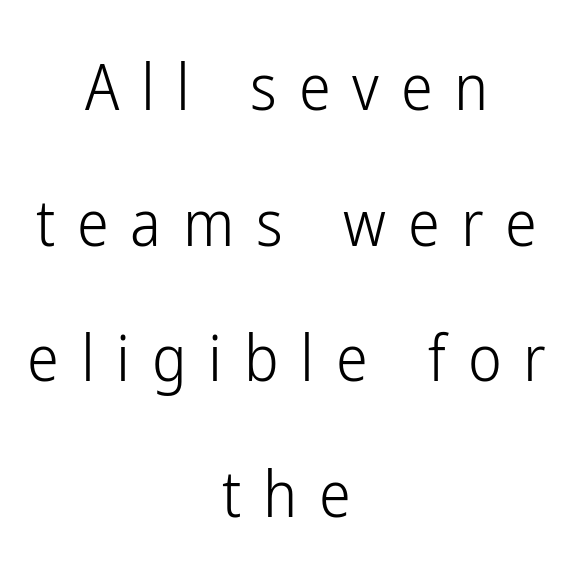
Q: Is the text bold? A: No.
Q: Is the text italic (slanted)? A: No, it is upright.
Q: Is the typeface a serif or a sans-serif typeface? A: Sans-serif.
Q: Is the text underlined? A: No.
Q: How is the paragraph aligned? A: Centered.
Q: Is the spacing between letters normal or unusually wide? A: Unusually wide.
Q: Is the spacing between lines tight, normal or loose? A: Loose.
Q: Width (condensed, normal, or wide)? A: Condensed.
Q: Stroke contrast? A: Low.
Q: x-height? A: Medium.
Q: Monospaced? A: No.
